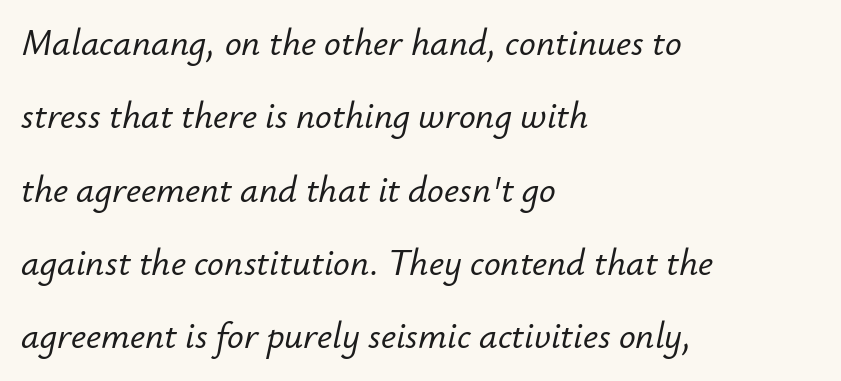
Q: Is the text italic (slanted)? A: Yes, it leans right by about 12 degrees.
Q: Is the text underlined? A: No.
Q: How is the paragraph aligned? A: Left-aligned.
Q: Is the spacing between letters normal or unusually wide? A: Normal.
Q: Is the spacing between lines tight, normal or loose? A: Loose.
Q: Width (condensed, normal, or wide)? A: Normal.
Q: Stroke contrast? A: Low.
Q: x-height? A: Small.
Q: Monospaced? A: No.
